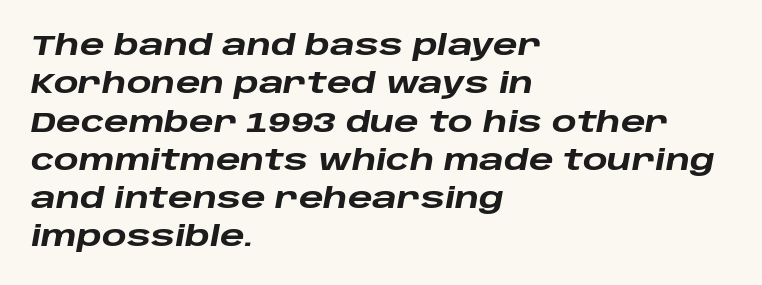
Q: Is the text bold? A: Yes.
Q: Is the text italic (slanted)? A: Yes, it leans right by about 10 degrees.
Q: Is the text underlined? A: No.
Q: How is the paragraph aligned? A: Left-aligned.
Q: Is the spacing between letters normal or unusually wide? A: Normal.
Q: Is the spacing between lines tight, normal or loose? A: Normal.
Q: Width (condensed, normal, or wide)? A: Wide.
Q: Stroke contrast? A: Low.
Q: x-height? A: Large.
Q: Monospaced? A: No.
